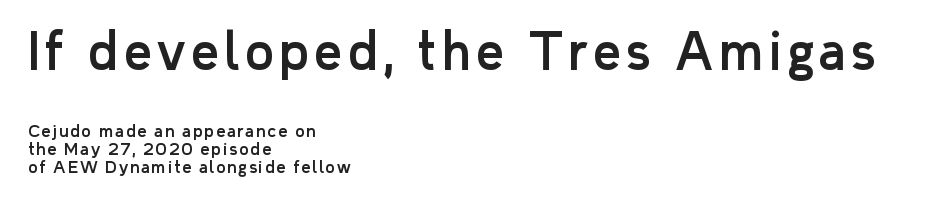
The image shows 49 px sans-serif type, upright; set left-aligned, tight line spacing (1.13x), not underlined; the first (top) block is 3.06x larger; low stroke contrast and a medium x-height.
